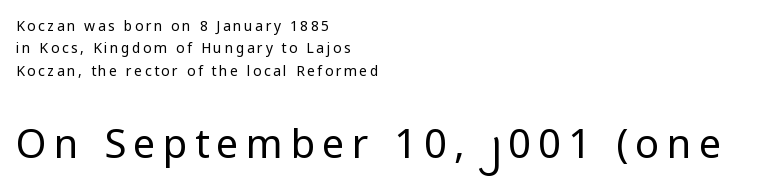
Vertical spacing — default. Are there feet on the stems? There aren't — it's a sans. A typesetter would call this proportional, since set widths differ per character. Stems here are at most as thick as an everyday book face.
